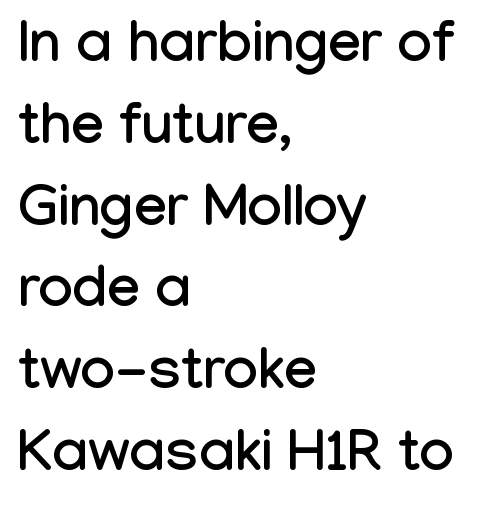
The letters stand straight up with perfectly vertical stems. Alignment: flush left. In terms of leading, this rendering sits right in the middle. The passage shown is typed in a proportional face where columns would drift. This is sans-serif lettering, the kind often seen on screens and signage.
